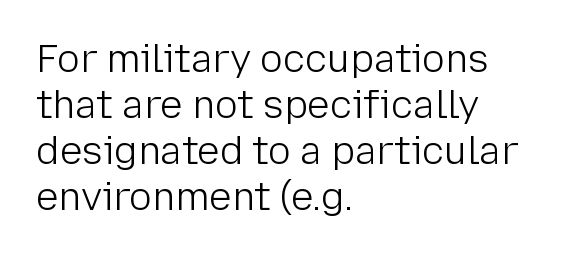
{"serif": "no", "italic": "no", "bold": "no", "weight": "light", "width": "normal", "stroke_contrast": "low", "x_height": "medium", "monospaced": "no", "underline": "no", "align": "left", "line_spacing_ratio": 1.21, "letter_spacing": "normal", "letter_spacing_em": 0.0, "glyph_px": 38}
